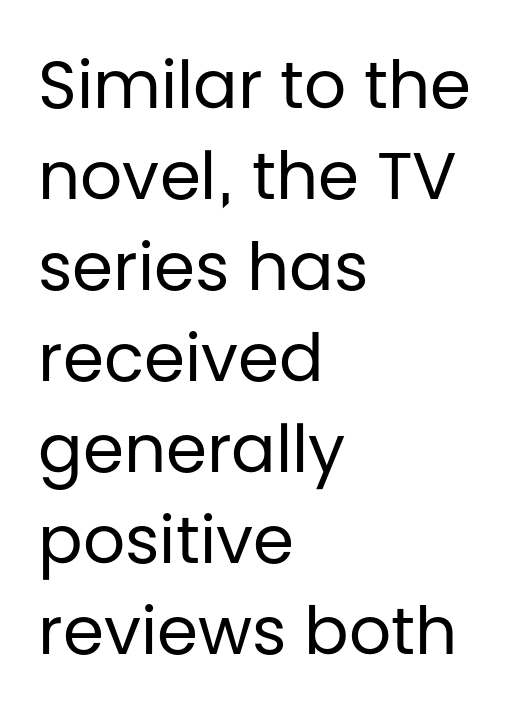
The image shows 66 px regular-weight sans-serif type, upright; set left-aligned, normal line spacing (1.38x), normal letter spacing, not underlined; low stroke contrast and a large x-height.
